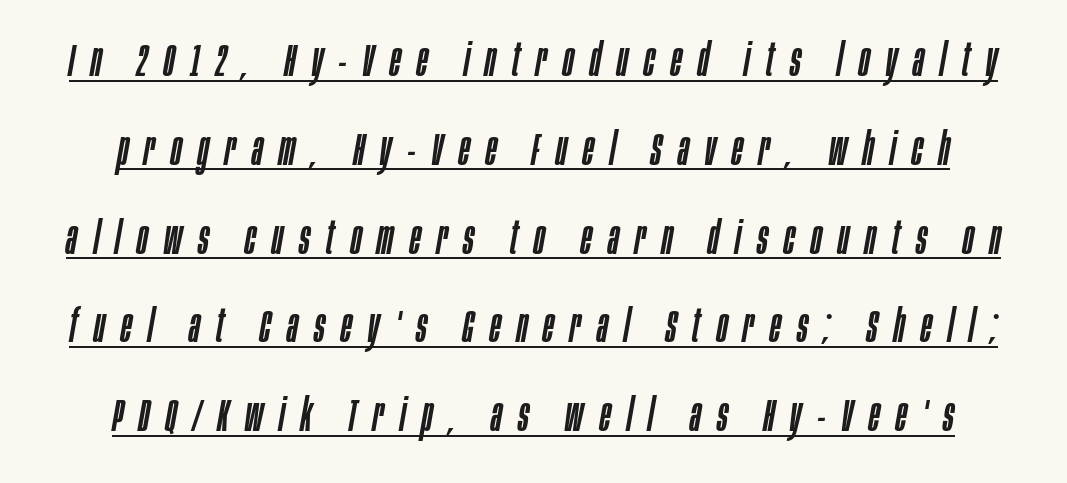
Q: Is the text italic (slanted)? A: Yes, it leans right by about 10 degrees.
Q: Is the text underlined? A: Yes.
Q: Is the spacing between letters normal or unusually wide? A: Unusually wide.
Q: Is the spacing between lines tight, normal or loose? A: Loose.
Q: Width (condensed, normal, or wide)? A: Condensed.
Q: Stroke contrast? A: Low.
Q: x-height? A: Large.
Q: Monospaced? A: No.
